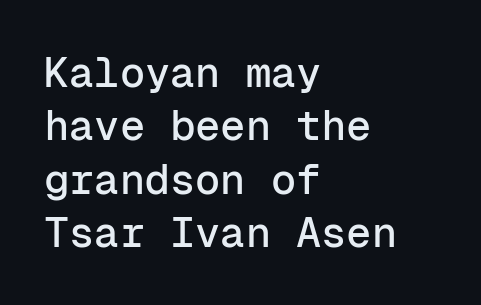
Q: Is the text italic (slanted)? A: No, it is upright.
Q: Is the typeface a serif or a sans-serif typeface? A: Sans-serif.
Q: Is the text underlined? A: No.
Q: How is the paragraph aligned? A: Left-aligned.
Q: Is the spacing between letters normal or unusually wide? A: Normal.
Q: Is the spacing between lines tight, normal or loose? A: Normal.
Q: Width (condensed, normal, or wide)? A: Normal.
Q: Stroke contrast? A: Low.
Q: x-height? A: Medium.
Q: Monospaced? A: Yes.
